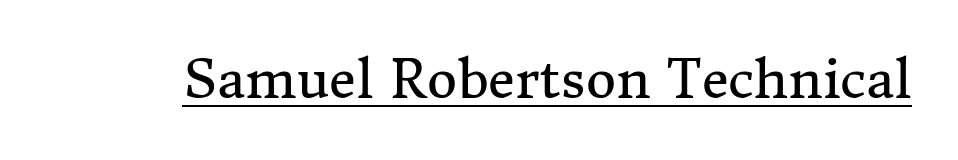
{"serif": "yes", "italic": "no", "bold": "no", "weight": "regular", "width": "normal", "stroke_contrast": "medium", "x_height": "medium", "monospaced": "no", "underline": "yes", "letter_spacing": "normal", "letter_spacing_em": 0.0, "glyph_px": 52}
